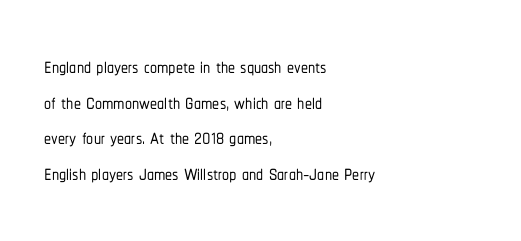
{"serif": "no", "italic": "no", "width": "condensed", "stroke_contrast": "low", "x_height": "medium", "monospaced": "no", "underline": "no", "align": "left", "line_spacing": "normal", "line_spacing_ratio": 1.27, "letter_spacing": "normal", "letter_spacing_em": 0.0, "glyph_px": 28}
